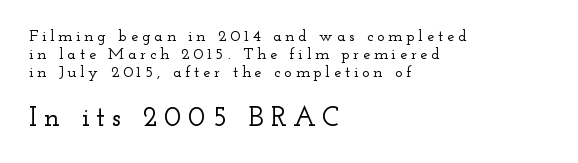
Q: Is the text italic (slanted)? A: No, it is upright.
Q: Is the typeface a serif or a sans-serif typeface? A: Serif.
Q: Is the text underlined? A: No.
Q: How is the paragraph aligned? A: Left-aligned.
Q: Is the spacing between letters normal or unusually wide? A: Unusually wide.
Q: Is the spacing between lines tight, normal or loose? A: Tight.
Q: Which block of text is set in a larger size, the first (top) or the second (bottom)? A: The second (bottom) one.
Q: Width (condensed, normal, or wide)? A: Wide.
Q: Stroke contrast? A: Low.
Q: x-height? A: Small.
Q: Monospaced? A: No.
